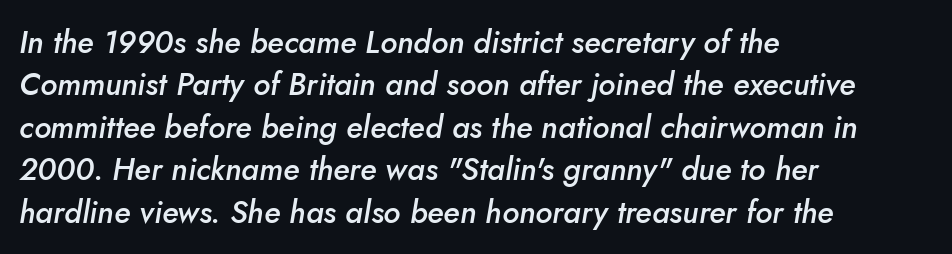
The image shows 31 px semibold type, italic (leaning right); set left-aligned, normal line spacing (1.37x), normal letter spacing, not underlined; low stroke contrast and a small x-height.
